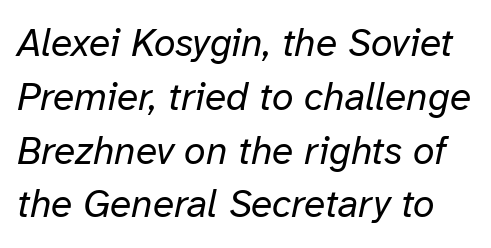
Q: Is the text bold? A: No.
Q: Is the text italic (slanted)? A: Yes, it leans right by about 12 degrees.
Q: Is the text underlined? A: No.
Q: Is the spacing between letters normal or unusually wide? A: Normal.
Q: Is the spacing between lines tight, normal or loose? A: Normal.
Q: Width (condensed, normal, or wide)? A: Normal.
Q: Stroke contrast? A: Low.
Q: x-height? A: Medium.
Q: Monospaced? A: No.
